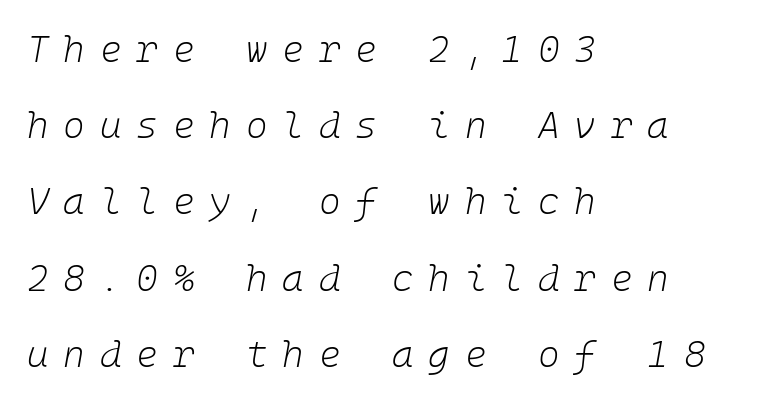
The image shows 37 px light type, italic (leaning right); set left-aligned, loose line spacing (2.06x), unusually wide letter spacing (+0.4 em), not underlined; low stroke contrast and a medium x-height.
